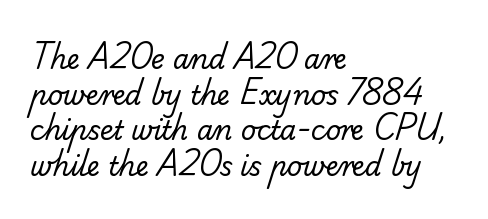
{"bold": "no", "underline": "no", "align": "left", "line_spacing": "normal", "line_spacing_ratio": 1.37, "letter_spacing": "normal", "letter_spacing_em": 0.0, "glyph_px": 26}
